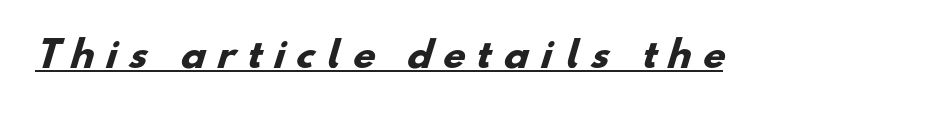
Q: Is the text bold? A: Yes.
Q: Is the typeface a serif or a sans-serif typeface? A: Sans-serif.
Q: Is the text underlined? A: Yes.
Q: Is the spacing between letters normal or unusually wide? A: Unusually wide.
Q: Width (condensed, normal, or wide)? A: Normal.
Q: Stroke contrast? A: Low.
Q: x-height? A: Small.
Q: Monospaced? A: No.
